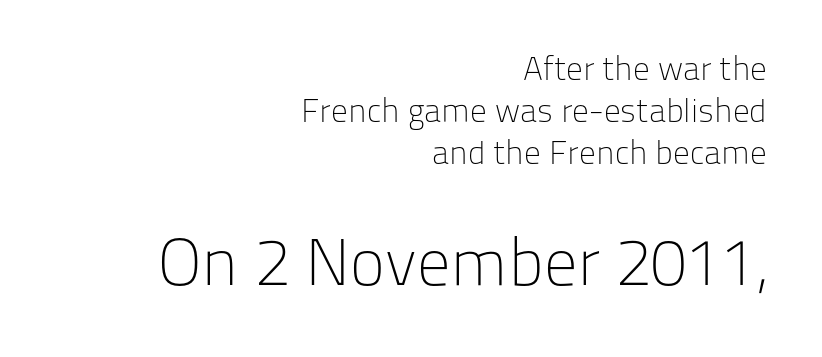
Q: Is the text bold? A: No.
Q: Is the text italic (slanted)? A: No, it is upright.
Q: Is the typeface a serif or a sans-serif typeface? A: Sans-serif.
Q: Is the text underlined? A: No.
Q: How is the paragraph aligned? A: Right-aligned.
Q: Is the spacing between letters normal or unusually wide? A: Normal.
Q: Is the spacing between lines tight, normal or loose? A: Normal.
Q: Which block of text is set in a larger size, the first (top) or the second (bottom)? A: The second (bottom) one.
Q: Width (condensed, normal, or wide)? A: Normal.
Q: Stroke contrast? A: Low.
Q: x-height? A: Medium.
Q: Monospaced? A: No.
